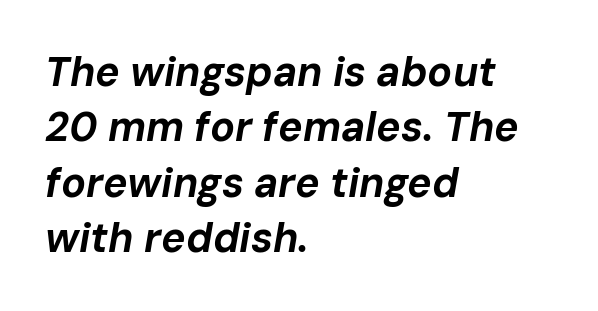
{"italic": "yes", "lean": "right", "slant_degrees": 10, "bold": "yes", "weight": "bold", "width": "normal", "stroke_contrast": "low", "x_height": "medium", "monospaced": "no", "underline": "no", "align": "left", "line_spacing": "normal", "line_spacing_ratio": 1.35, "letter_spacing": "normal", "letter_spacing_em": 0.0, "glyph_px": 41}
